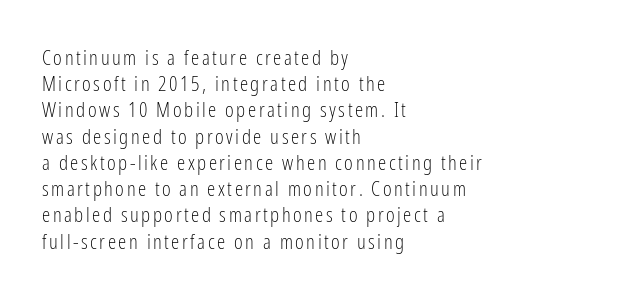
The image shows 21 px text type, upright; set left-aligned, normal line spacing (1.25x), not underlined.
